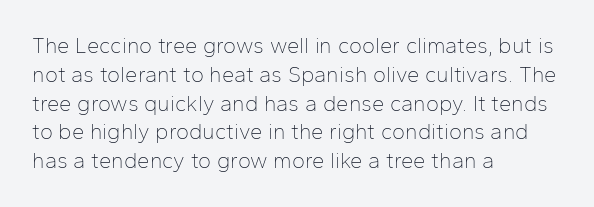
Q: Is the text bold? A: No.
Q: Is the text italic (slanted)? A: No, it is upright.
Q: Is the text underlined? A: No.
Q: How is the paragraph aligned? A: Left-aligned.
Q: Is the spacing between letters normal or unusually wide? A: Normal.
Q: Is the spacing between lines tight, normal or loose? A: Normal.
